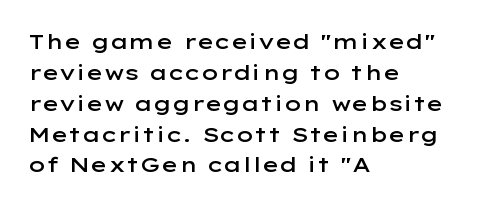
The image shows 21 px text type, upright; set left-aligned, normal line spacing (1.47x), normal letter spacing, not underlined.
